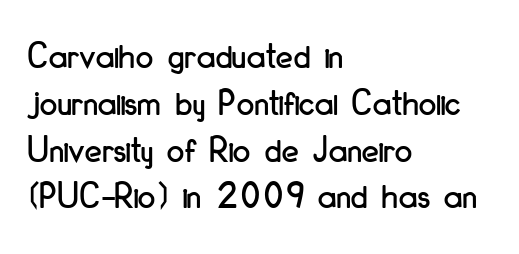
{"serif": "no", "italic": "no", "width": "condensed", "stroke_contrast": "low", "x_height": "small", "monospaced": "no", "underline": "no", "align": "left", "line_spacing_ratio": 1.2, "letter_spacing": "normal", "letter_spacing_em": 0.0, "glyph_px": 39}
